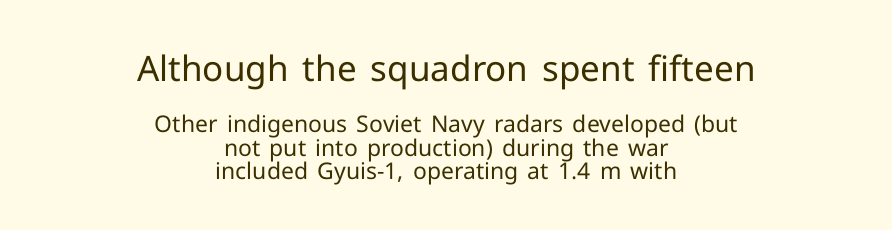
The image shows 35 px regular-weight sans-serif type, upright; set centered, tight line spacing (1.03x), normal letter spacing, not underlined; the first (top) block is 1.52x larger; low stroke contrast and a medium x-height.
